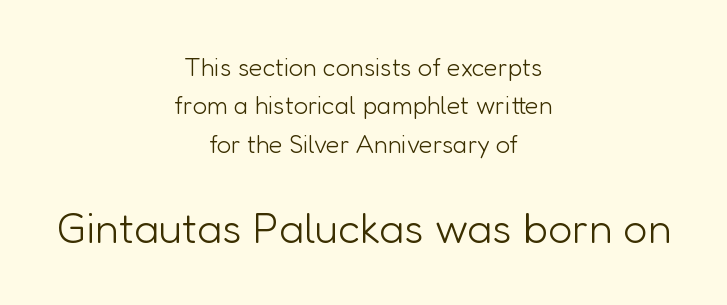
{"serif": "no", "italic": "no", "bold": "no", "weight": "light", "width": "normal", "stroke_contrast": "low", "x_height": "medium", "monospaced": "no", "underline": "no", "align": "center", "line_spacing": "normal", "line_spacing_ratio": 1.54, "letter_spacing": "normal", "letter_spacing_em": 0.0, "larger_block": "second", "size_ratio": 1.72, "glyph_px": 43}
